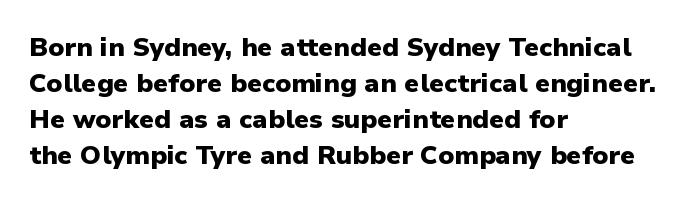
Q: Is the text bold? A: Yes.
Q: Is the text italic (slanted)? A: No, it is upright.
Q: Is the text underlined? A: No.
Q: How is the paragraph aligned? A: Left-aligned.
Q: Is the spacing between letters normal or unusually wide? A: Normal.
Q: Is the spacing between lines tight, normal or loose? A: Normal.
